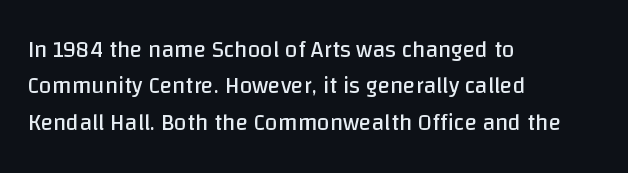
Q: Is the text bold? A: No.
Q: Is the text italic (slanted)? A: No, it is upright.
Q: Is the text underlined? A: No.
Q: How is the paragraph aligned? A: Left-aligned.
Q: Is the spacing between letters normal or unusually wide? A: Normal.
Q: Is the spacing between lines tight, normal or loose? A: Normal.
